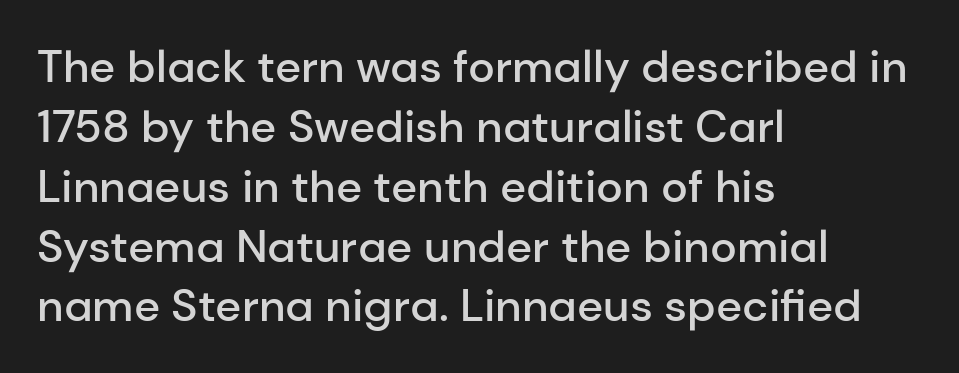
Q: Is the text bold? A: Semi-bold.
Q: Is the text italic (slanted)? A: No, it is upright.
Q: Is the typeface a serif or a sans-serif typeface? A: Sans-serif.
Q: Is the text underlined? A: No.
Q: How is the paragraph aligned? A: Left-aligned.
Q: Is the spacing between letters normal or unusually wide? A: Normal.
Q: Is the spacing between lines tight, normal or loose? A: Normal.
Q: Width (condensed, normal, or wide)? A: Normal.
Q: Stroke contrast? A: Low.
Q: x-height? A: Medium.
Q: Monospaced? A: No.
